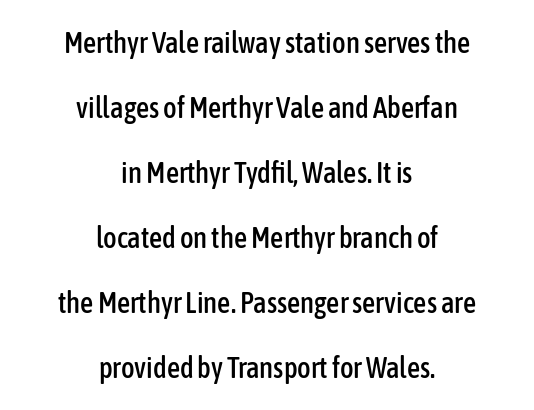
{"serif": "no", "italic": "no", "width": "condensed", "stroke_contrast": "low", "x_height": "medium", "monospaced": "no", "underline": "no", "align": "center", "line_spacing": "loose", "line_spacing_ratio": 2.24, "letter_spacing": "normal", "letter_spacing_em": 0.0, "glyph_px": 29}
